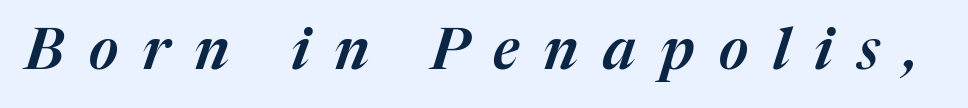
This rendering widens character spacing well past its baseline value. Descenders hang freely into open space. These lines were composed using italics. The face used here is proportionally spaced, like ordinary book or web type.
